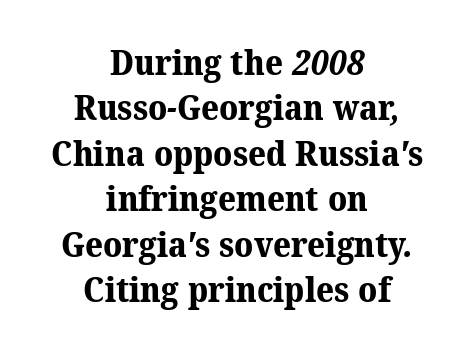
{"serif": "yes", "bold": "yes", "weight": "bold", "width": "normal", "stroke_contrast": "medium", "x_height": "medium", "monospaced": "no", "underline": "no", "align": "center", "line_spacing": "normal", "line_spacing_ratio": 1.3, "letter_spacing": "normal", "letter_spacing_em": 0.0, "glyph_px": 35}
